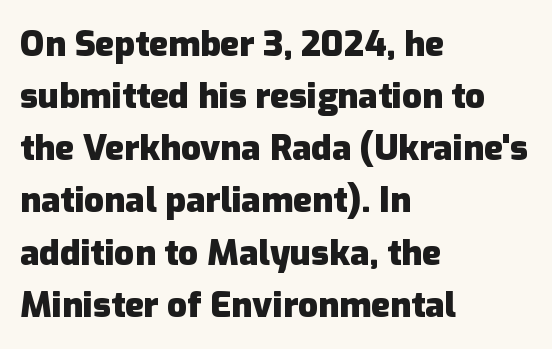
Q: Is the text bold? A: Yes.
Q: Is the text italic (slanted)? A: No, it is upright.
Q: Is the typeface a serif or a sans-serif typeface? A: Sans-serif.
Q: Is the text underlined? A: No.
Q: How is the paragraph aligned? A: Left-aligned.
Q: Is the spacing between letters normal or unusually wide? A: Normal.
Q: Is the spacing between lines tight, normal or loose? A: Normal.
Q: Width (condensed, normal, or wide)? A: Normal.
Q: Stroke contrast? A: Low.
Q: x-height? A: Medium.
Q: Monospaced? A: No.
